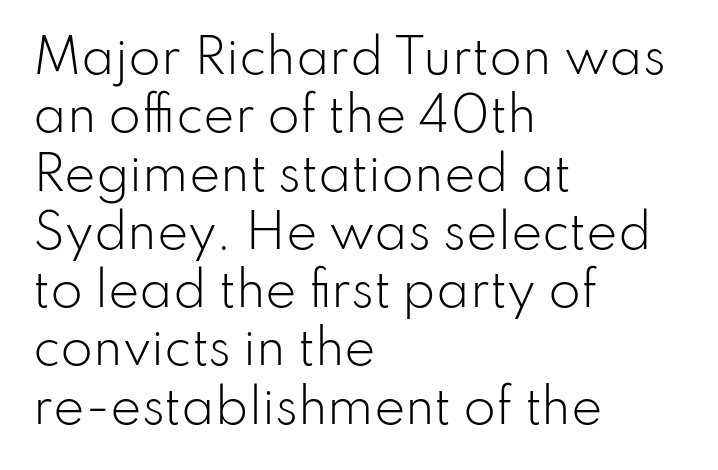
The image shows 47 px light sans-serif type, upright; set left-aligned, line spacing 1.24x, normal letter spacing, not underlined; low stroke contrast and a small x-height.
